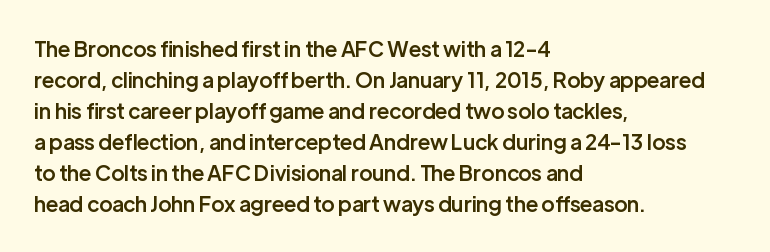
The image shows 21 px text type, upright; set left-aligned, normal line spacing (1.48x), normal letter spacing, not underlined.
